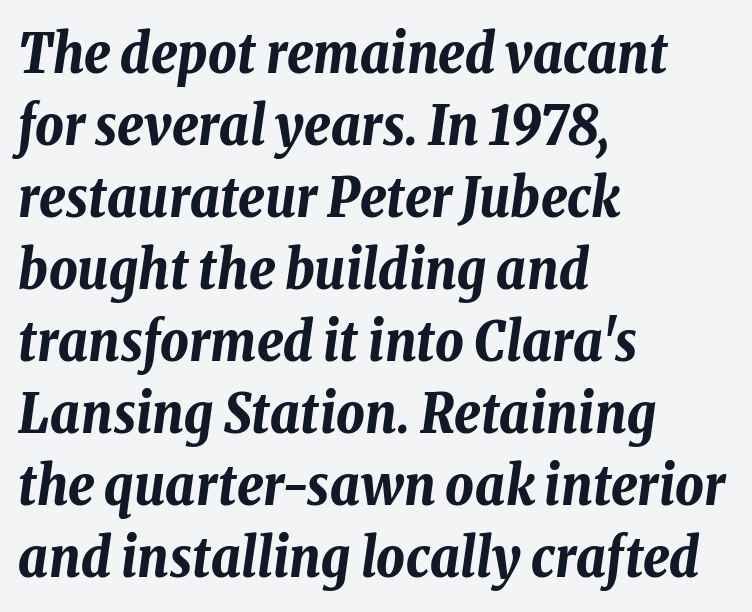
The glyphs have the mass of a bold cut. Here the glyphs are tracked normally, forming tight word shapes. Normally led — the rows are evenly, conventionally spaced. The rendering uses natural spacing where letterforms have individual widths. It's the slanting kind of type.
